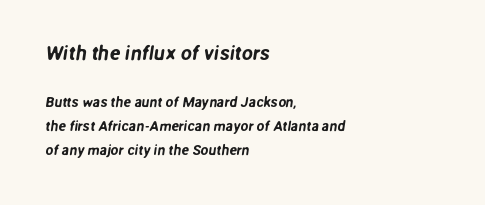
Here the first block reads like a headline and the second like body copy. Typeset ragged right — the left edge is the straight one. Short note: letters normally spaced. A bare baseline throughout the passage.
